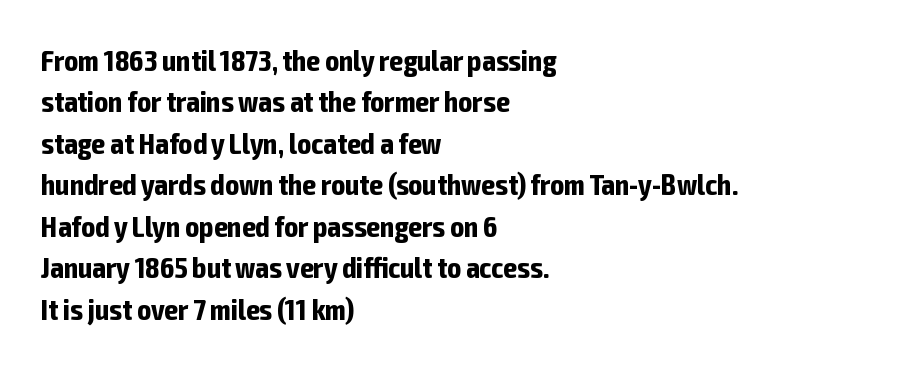
{"serif": "no", "italic": "no", "bold": "yes", "weight": "bold", "width": "condensed", "stroke_contrast": "low", "x_height": "medium", "monospaced": "no", "underline": "no", "align": "left", "line_spacing": "normal", "line_spacing_ratio": 1.43, "letter_spacing": "normal", "letter_spacing_em": 0.0, "glyph_px": 29}
